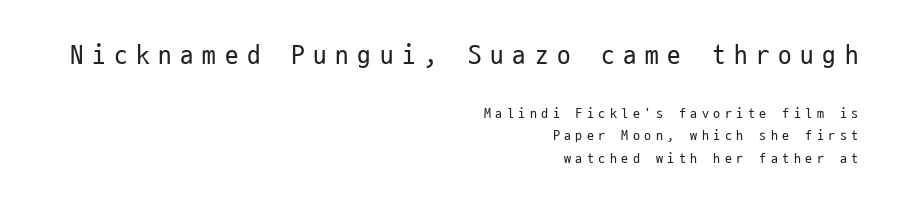
The line texture is sparse and dotted thanks to wide tracking. Larger block? The one above; the one below is distinctly smaller. Vertically, the passage feels balanced, rows spaced as you'd expect. On a weight scale, this lands at 450 or below. The rag falls on the left side of this text block.
